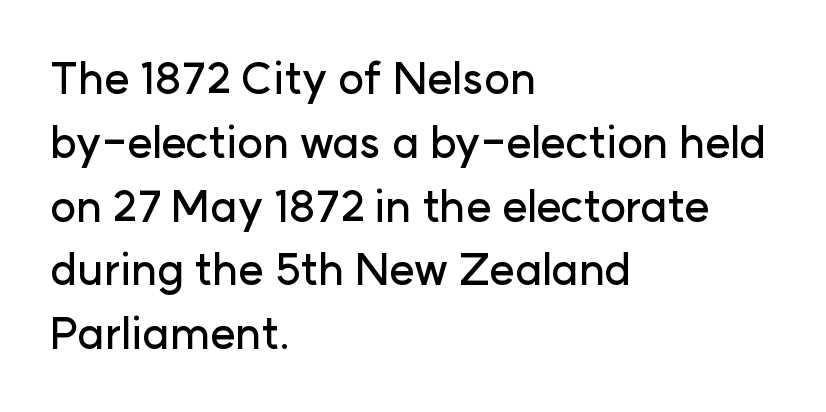
Q: Is the text italic (slanted)? A: No, it is upright.
Q: Is the typeface a serif or a sans-serif typeface? A: Sans-serif.
Q: Is the text underlined? A: No.
Q: How is the paragraph aligned? A: Left-aligned.
Q: Is the spacing between letters normal or unusually wide? A: Normal.
Q: Is the spacing between lines tight, normal or loose? A: Normal.
Q: Width (condensed, normal, or wide)? A: Normal.
Q: Stroke contrast? A: Low.
Q: x-height? A: Medium.
Q: Monospaced? A: No.
